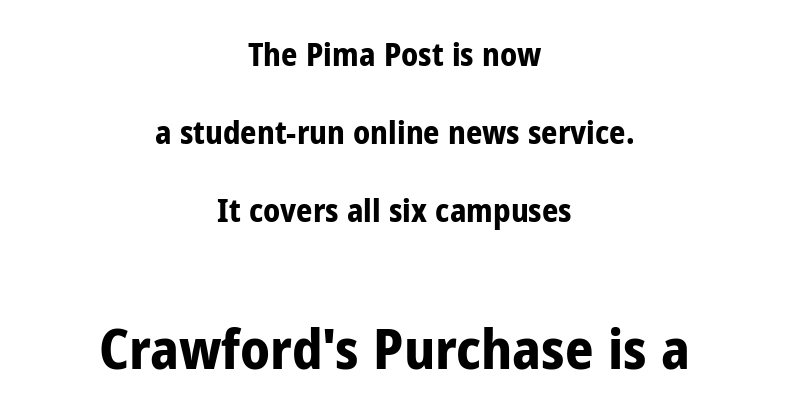
{"serif": "no", "italic": "no", "bold": "yes", "weight": "bold", "width": "condensed", "stroke_contrast": "low", "x_height": "medium", "monospaced": "no", "underline": "no", "align": "center", "line_spacing": "loose", "line_spacing_ratio": 2.43, "letter_spacing": "normal", "letter_spacing_em": 0.0, "larger_block": "second", "size_ratio": 1.75, "glyph_px": 56}
